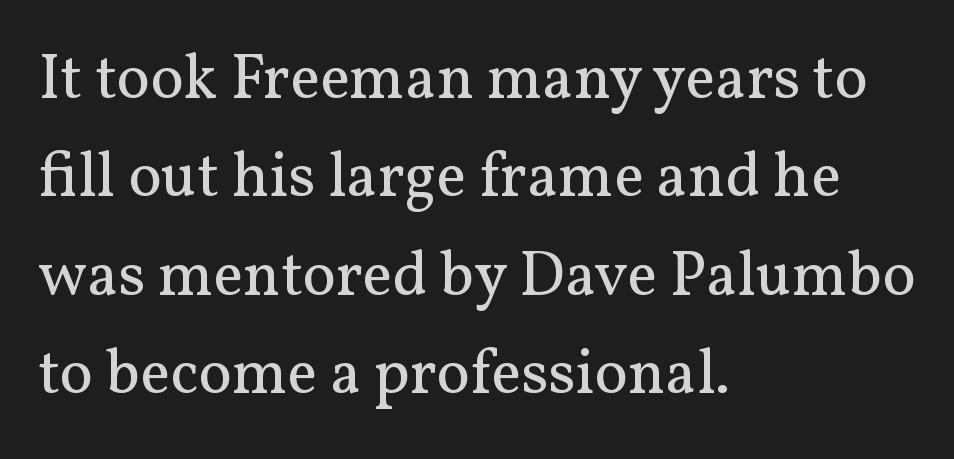
{"serif": "yes", "italic": "no", "bold": "no", "weight": "regular", "width": "normal", "stroke_contrast": "medium", "x_height": "medium", "monospaced": "no", "underline": "no", "align": "left", "line_spacing": "normal", "line_spacing_ratio": 1.56, "letter_spacing": "normal", "letter_spacing_em": 0.0, "glyph_px": 63}
